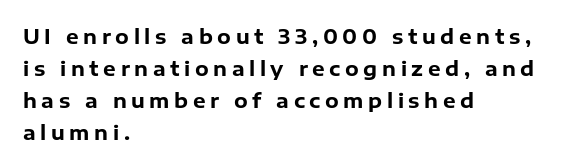
In terms of letterspacing, this is a distinctly airy, spread setting. Designer's note — italics off, roman on. Each row of text sits above clean, open space. The face used here has the dense, thick strokes of a bold.
